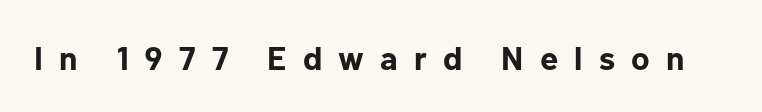
{"serif": "no", "italic": "no", "bold": "yes", "weight": "bold", "width": "normal", "stroke_contrast": "low", "x_height": "medium", "monospaced": "no", "underline": "no", "letter_spacing": "wide", "letter_spacing_em": 0.49, "glyph_px": 33}
